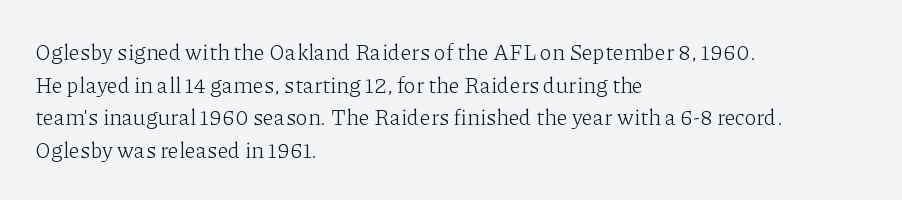
Q: Is the text bold? A: No.
Q: Is the text italic (slanted)? A: No, it is upright.
Q: Is the text underlined? A: No.
Q: How is the paragraph aligned? A: Left-aligned.
Q: Is the spacing between letters normal or unusually wide? A: Normal.
Q: Is the spacing between lines tight, normal or loose? A: Normal.
